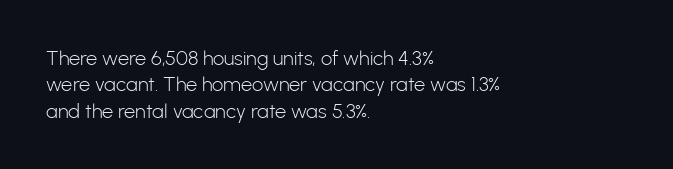
Q: Is the text bold? A: No.
Q: Is the text italic (slanted)? A: No, it is upright.
Q: Is the text underlined? A: No.
Q: How is the paragraph aligned? A: Left-aligned.
Q: Is the spacing between letters normal or unusually wide? A: Normal.
Q: Is the spacing between lines tight, normal or loose? A: Normal.
